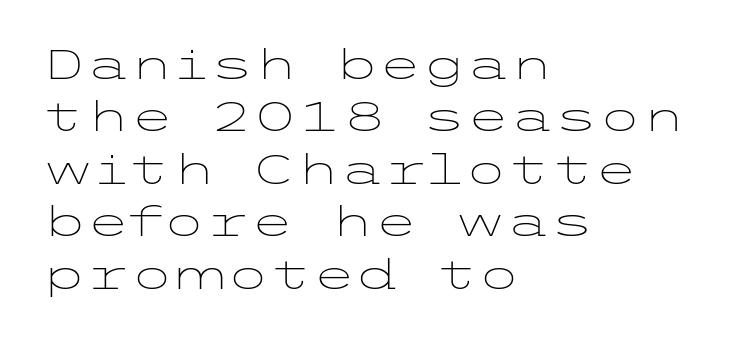
The image shows 40 px light, wide sans-serif type, upright; set left-aligned, normal line spacing (1.31x), normal letter spacing, not underlined; low stroke contrast and a medium x-height.
